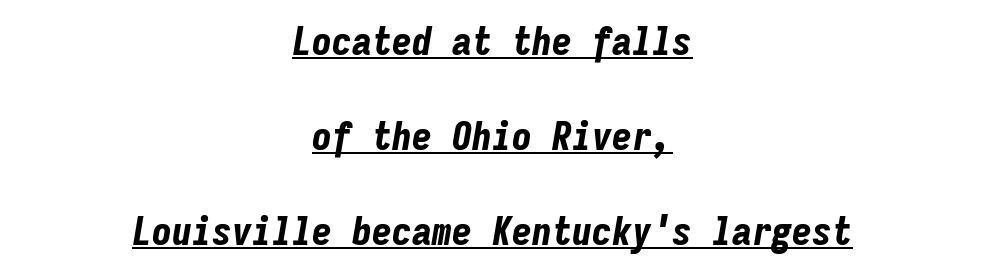
The font's italic variant was chosen for this text. Do the characters align in a grid? Yes, the font is monospaced. What decoration does the sample have? An underline. The letterforms sit shoulder to shoulder at normal distance.
